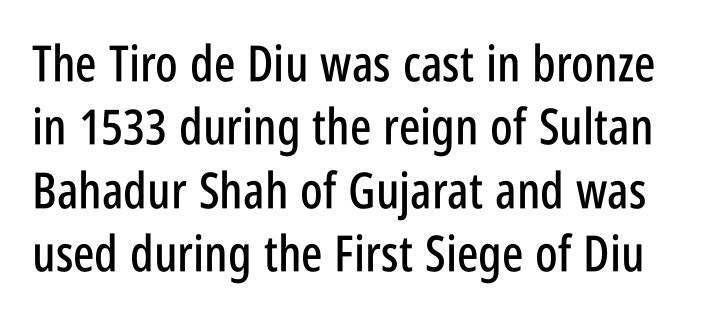
The image shows 50 px condensed sans-serif type, upright; set normal line spacing (1.27x), normal letter spacing, not underlined; low stroke contrast and a large x-height.
